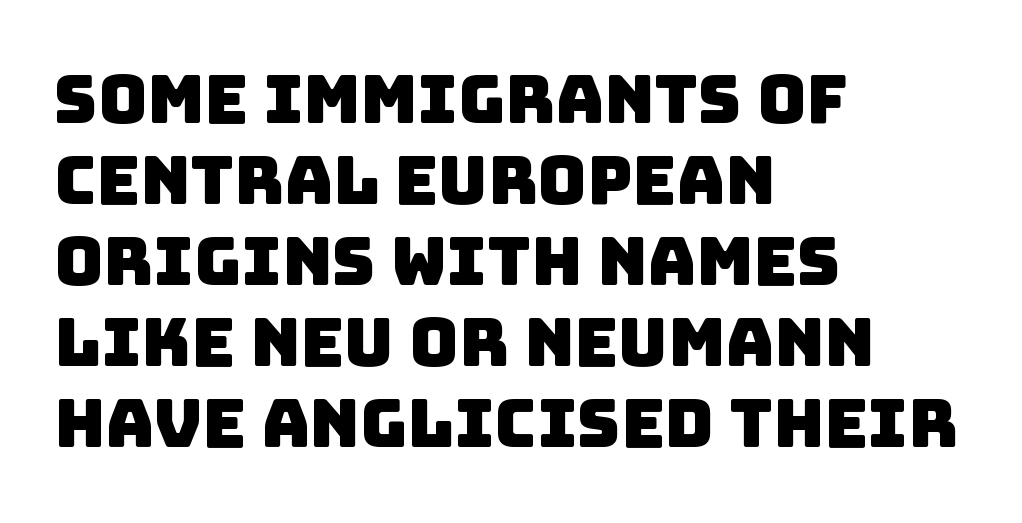
Is this a fixed-width face? No — the glyphs have proportional, varying widths. The string is rendered with underlining switched off. Visually the block forms a straight wall on the left and a jagged coastline on the right. Unlike a traditional serif, this face leaves its strokes unadorned. The line texture is even and compact thanks to regular tracking.
